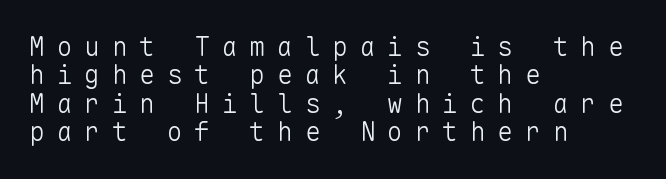
{"italic": "no", "bold": "no", "underline": "no", "align": "left", "line_spacing": "tight", "line_spacing_ratio": 1.09, "letter_spacing": "wide", "letter_spacing_em": 0.46, "glyph_px": 26}
